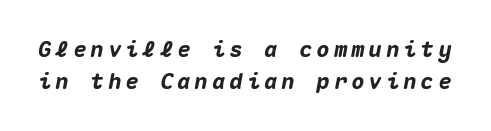
{"italic": "yes", "lean": "right", "slant_degrees": 10, "bold": "yes", "underline": "no", "line_spacing": "normal", "line_spacing_ratio": 1.46, "glyph_px": 22}
